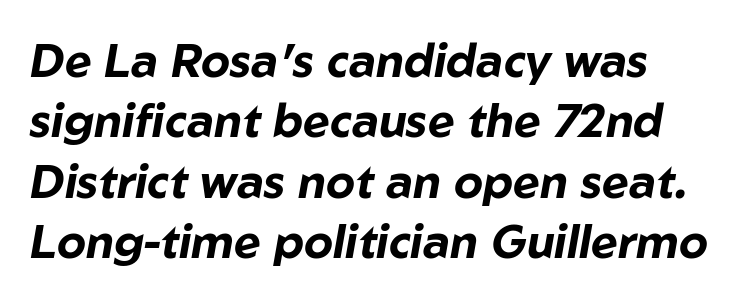
The image shows 46 px bold type, italic (leaning right); set normal line spacing (1.31x), normal letter spacing, not underlined; low stroke contrast and a medium x-height.
